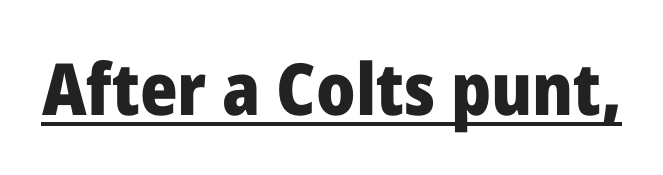
{"serif": "no", "italic": "no", "bold": "yes", "weight": "heavy", "width": "normal", "stroke_contrast": "low", "x_height": "medium", "monospaced": "no", "underline": "yes", "letter_spacing": "normal", "letter_spacing_em": 0.0, "glyph_px": 72}
